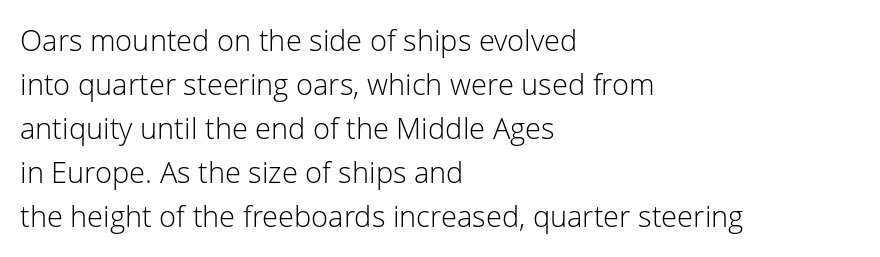
Q: Is the text bold? A: No.
Q: Is the text italic (slanted)? A: No, it is upright.
Q: Is the typeface a serif or a sans-serif typeface? A: Sans-serif.
Q: Is the text underlined? A: No.
Q: How is the paragraph aligned? A: Left-aligned.
Q: Is the spacing between letters normal or unusually wide? A: Normal.
Q: Is the spacing between lines tight, normal or loose? A: Normal.
Q: Width (condensed, normal, or wide)? A: Normal.
Q: Stroke contrast? A: Low.
Q: x-height? A: Medium.
Q: Monospaced? A: No.
